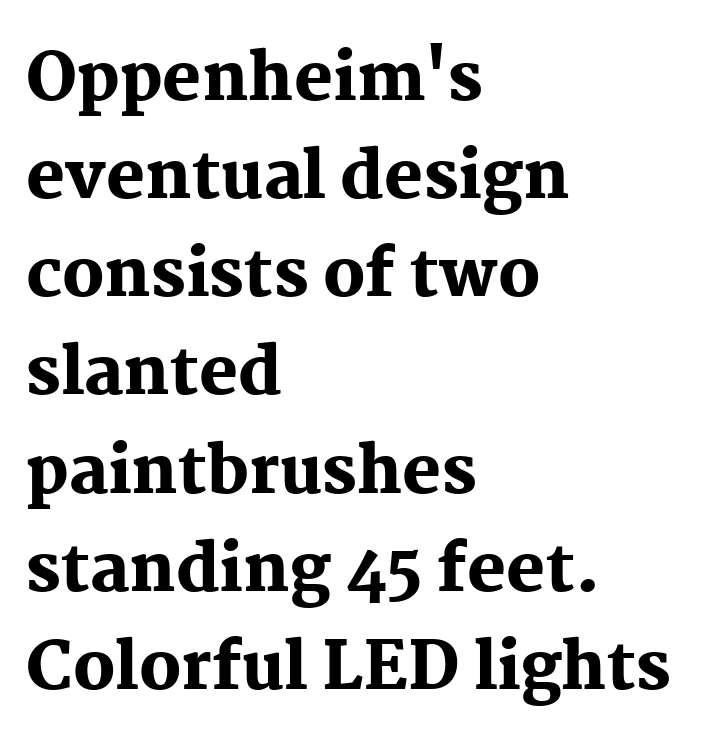
The image shows 65 px heavy serif type, upright; set left-aligned, normal line spacing (1.51x), normal letter spacing, not underlined; medium stroke contrast and a medium x-height.
